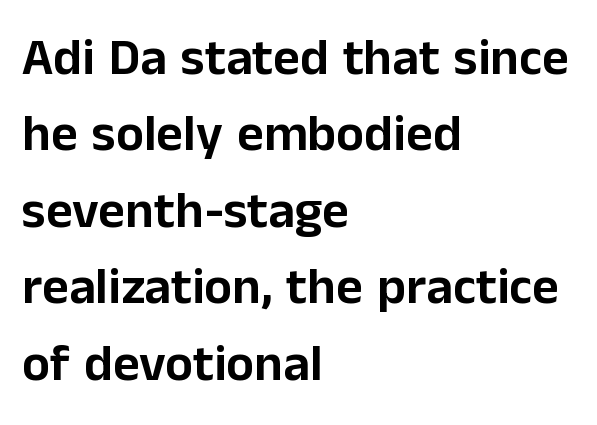
The image shows 52 px sans-serif type, upright; set left-aligned, normal line spacing (1.47x), normal letter spacing, not underlined; low stroke contrast and a medium x-height.
